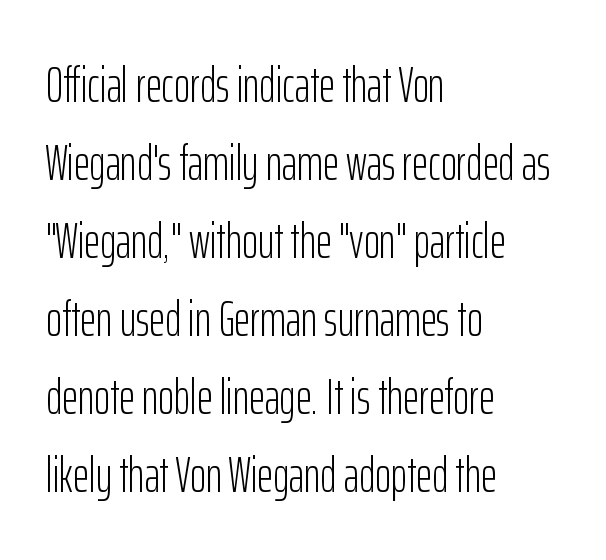
The image shows 49 px light, condensed sans-serif type, upright; set left-aligned, normal line spacing (1.59x), normal letter spacing, not underlined; low stroke contrast and a medium x-height.
